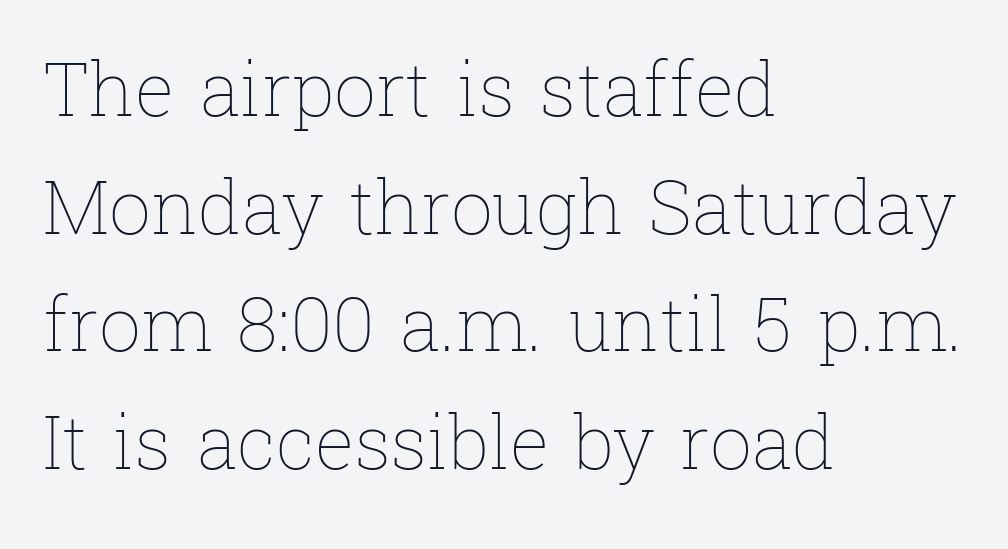
{"italic": "no", "bold": "no", "weight": "thin", "width": "normal", "stroke_contrast": "low", "x_height": "medium", "monospaced": "no", "underline": "no", "align": "left", "line_spacing": "normal", "line_spacing_ratio": 1.59, "letter_spacing": "normal", "letter_spacing_em": 0.0, "glyph_px": 74}
